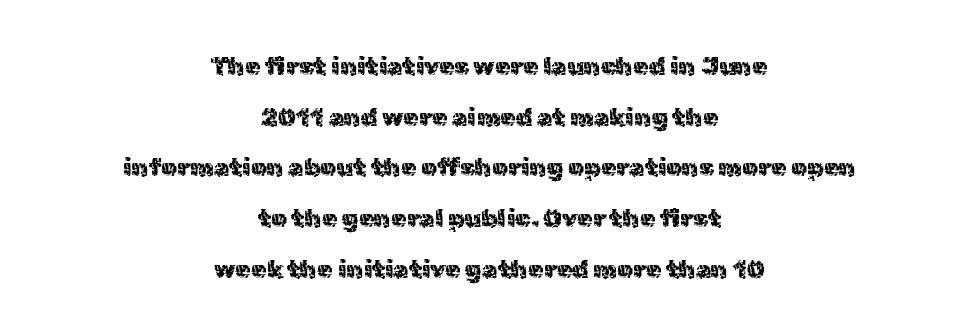
{"italic": "no", "bold": "no", "underline": "no", "align": "center", "line_spacing": "loose", "line_spacing_ratio": 2.03, "letter_spacing": "normal", "letter_spacing_em": 0.0, "glyph_px": 25}
